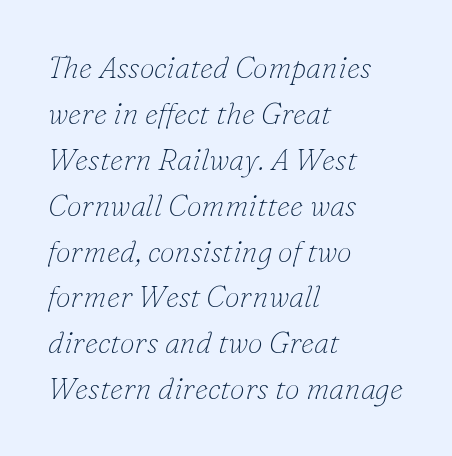
The image shows 30 px thin serif type, italic (leaning right); set left-aligned, normal line spacing (1.53x), normal letter spacing, not underlined; low stroke contrast and a small x-height.
